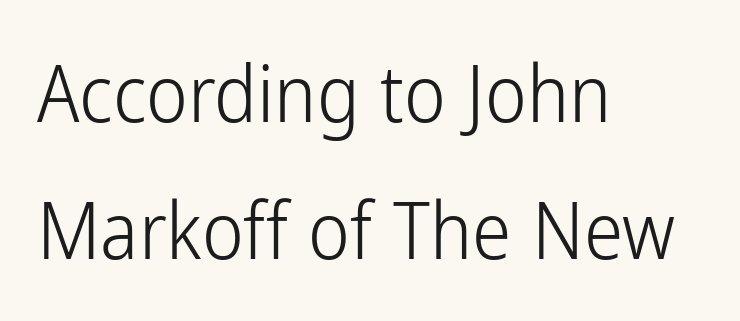
Q: Is the text bold? A: No.
Q: Is the text italic (slanted)? A: No, it is upright.
Q: Is the typeface a serif or a sans-serif typeface? A: Sans-serif.
Q: Is the text underlined? A: No.
Q: How is the paragraph aligned? A: Left-aligned.
Q: Is the spacing between letters normal or unusually wide? A: Normal.
Q: Width (condensed, normal, or wide)? A: Condensed.
Q: Stroke contrast? A: Low.
Q: x-height? A: Medium.
Q: Monospaced? A: No.
